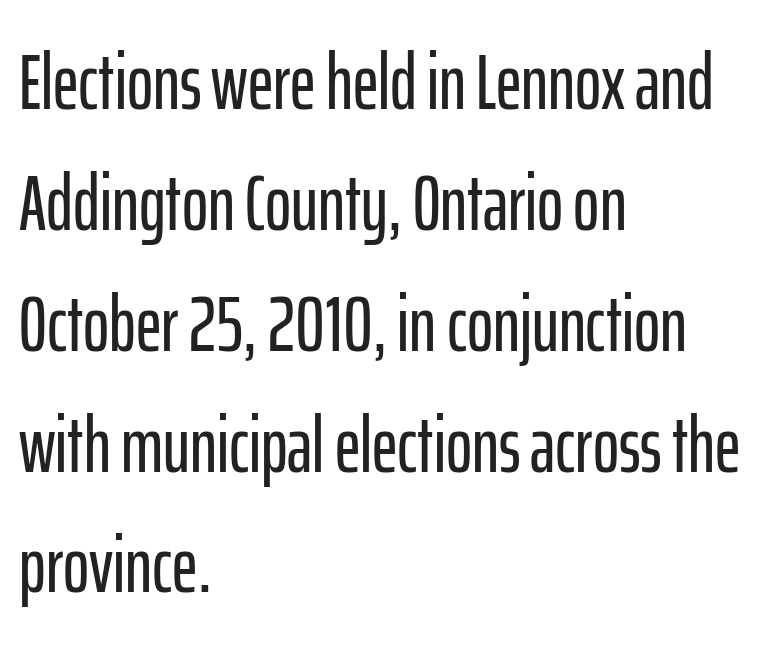
The image shows 79 px condensed sans-serif type, upright; set left-aligned, normal line spacing (1.53x), normal letter spacing, not underlined; low stroke contrast and a medium x-height.
